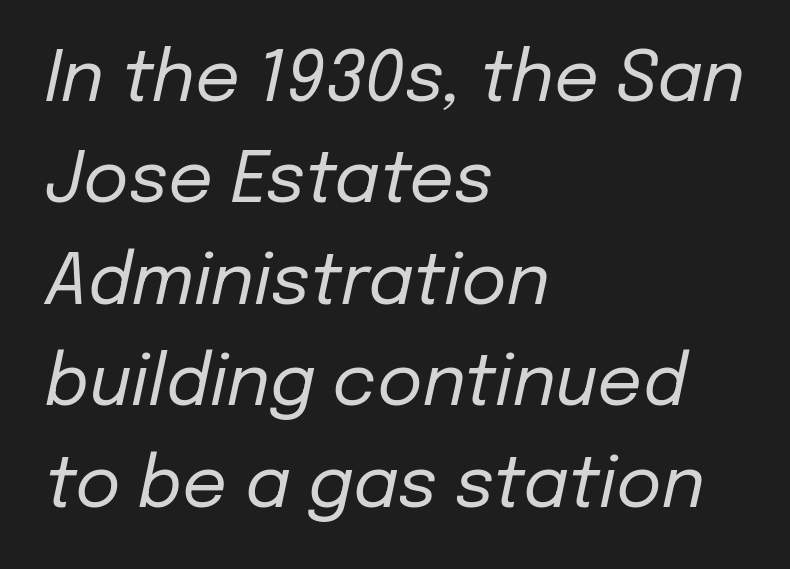
Q: Is the text bold? A: No.
Q: Is the text italic (slanted)? A: Yes, it leans right by about 12 degrees.
Q: Is the text underlined? A: No.
Q: How is the paragraph aligned? A: Left-aligned.
Q: Is the spacing between letters normal or unusually wide? A: Normal.
Q: Is the spacing between lines tight, normal or loose? A: Normal.
Q: Width (condensed, normal, or wide)? A: Normal.
Q: Stroke contrast? A: Low.
Q: x-height? A: Medium.
Q: Monospaced? A: No.
